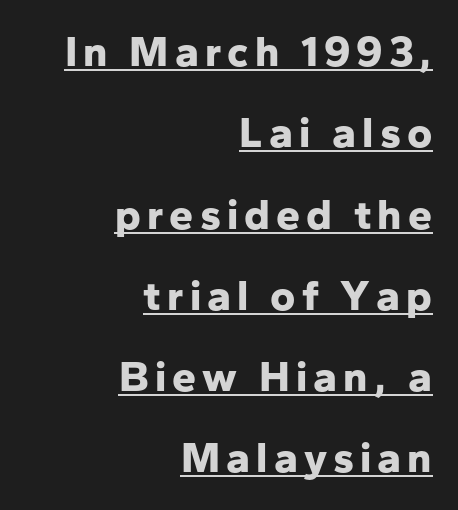
{"serif": "no", "italic": "no", "bold": "yes", "weight": "bold", "width": "normal", "stroke_contrast": "low", "x_height": "medium", "monospaced": "no", "underline": "yes", "align": "right", "line_spacing_ratio": 1.89, "glyph_px": 43}
